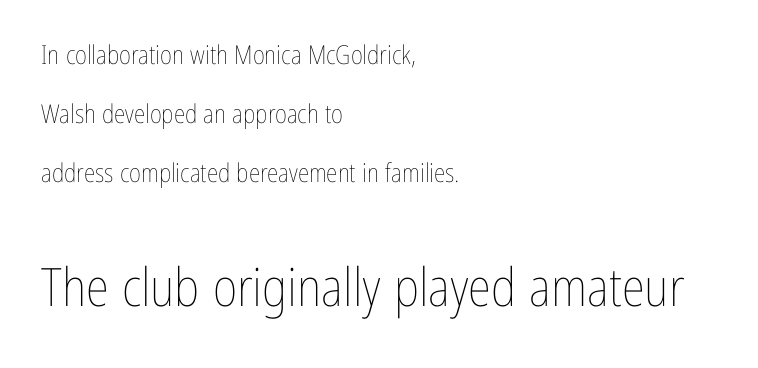
The ragged edge is on the right, which tells us the setting is flush left. Each word holds together tightly as a unit, with standard inter-letter gaps. Type size steps up from the first block to the second. Successive baselines arrive slowly, with a big drop between each. Honestly, there is no underline to notice here at all.
